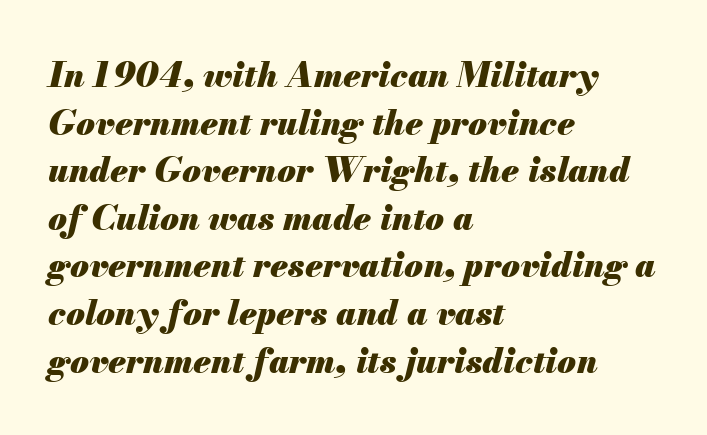
Q: Is the text bold? A: Yes.
Q: Is the text italic (slanted)? A: Yes, it leans right by about 13 degrees.
Q: Is the text underlined? A: No.
Q: How is the paragraph aligned? A: Left-aligned.
Q: Is the spacing between letters normal or unusually wide? A: Normal.
Q: Is the spacing between lines tight, normal or loose? A: Normal.
Q: Width (condensed, normal, or wide)? A: Normal.
Q: Stroke contrast? A: Medium.
Q: x-height? A: Small.
Q: Monospaced? A: No.
